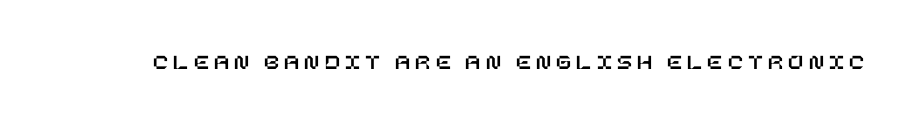
The image shows 22 px text type, upright; set unusually wide letter spacing (+0.24 em), not underlined.
